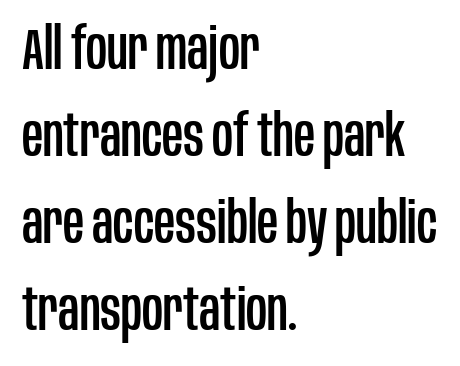
Q: Is the text italic (slanted)? A: No, it is upright.
Q: Is the typeface a serif or a sans-serif typeface? A: Sans-serif.
Q: Is the text underlined? A: No.
Q: How is the paragraph aligned? A: Left-aligned.
Q: Is the spacing between letters normal or unusually wide? A: Normal.
Q: Is the spacing between lines tight, normal or loose? A: Normal.
Q: Width (condensed, normal, or wide)? A: Condensed.
Q: Stroke contrast? A: Low.
Q: x-height? A: Large.
Q: Monospaced? A: No.
